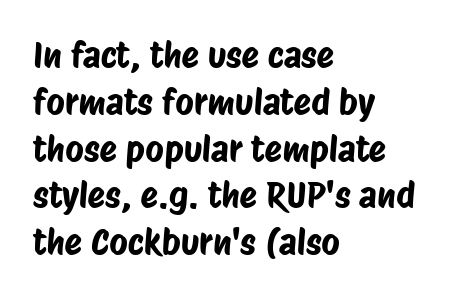
Proportional: the letters do not fall into vertical columns. The passage shown is not underscored anywhere. Line beginnings align vertically; line endings do not. The typeface chosen for these lines omits serifs. Inter-character spacing is left at the font's built-in metrics. If you measured baseline to baseline, you'd find a middling distance.
